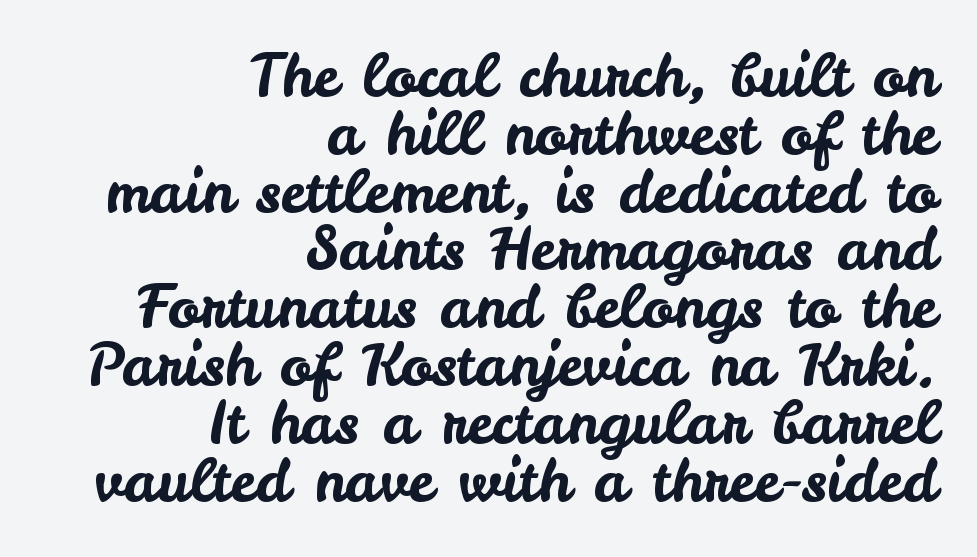
The image shows 59 px sans-serif type; set right-aligned, tight line spacing (0.98x), normal letter spacing, not underlined; low stroke contrast and a small x-height.
